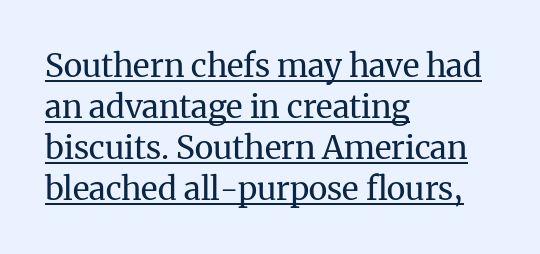
No heavy texture on the line: the type isn't bold. There is no visible air inserted between adjacent glyphs. The type family on display is of the serif kind. Teacher's note: observe the even left margin — that is flush-left alignment. Looks like regular typesetting: each glyph gets only the width it needs. You can tell it's not italic because the verticals are truly vertical.
